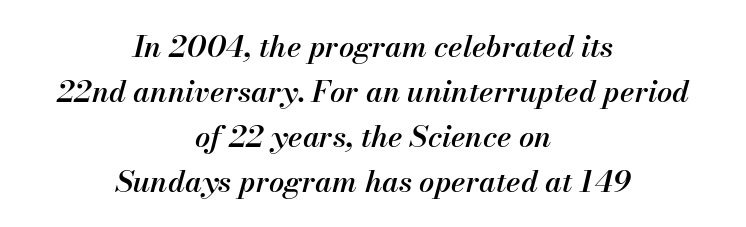
Q: Is the text bold? A: Semi-bold.
Q: Is the text italic (slanted)? A: Yes, it leans right by about 13 degrees.
Q: Is the text underlined? A: No.
Q: How is the paragraph aligned? A: Centered.
Q: Is the spacing between letters normal or unusually wide? A: Normal.
Q: Is the spacing between lines tight, normal or loose? A: Normal.
Q: Width (condensed, normal, or wide)? A: Normal.
Q: Stroke contrast? A: Medium.
Q: x-height? A: Small.
Q: Monospaced? A: No.
